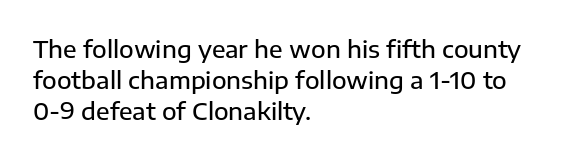
Does the copy run flush right? No — it runs flush left. The font's upright variant was chosen for this text. Descender tails drop into unmarked territory. Reading down the column, the eye jumps a familiar distance to each next line.
